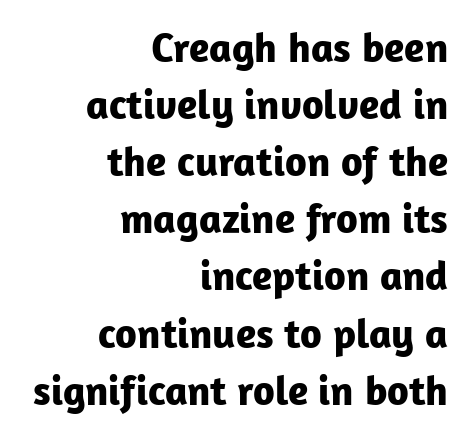
{"serif": "no", "italic": "no", "bold": "yes", "weight": "bold", "width": "normal", "stroke_contrast": "low", "x_height": "medium", "monospaced": "no", "underline": "no", "align": "right", "line_spacing": "normal", "line_spacing_ratio": 1.36, "letter_spacing": "normal", "letter_spacing_em": 0.0, "glyph_px": 42}
